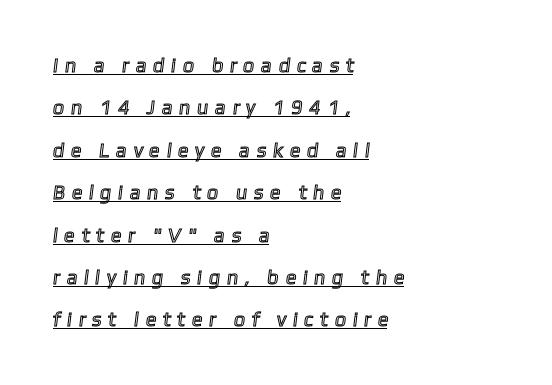
Leading: increased. Does the copy run flush right? No — it runs flush left. Words appear elongated and porous because spacing is wide. Honestly, the underline is the first thing you notice here.
